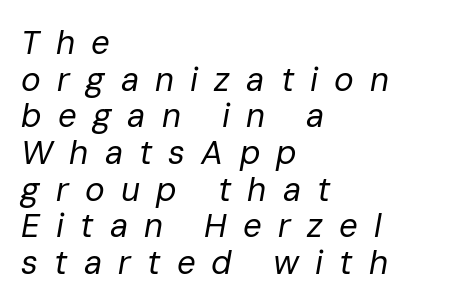
Underlining? Definitely not there. The text block is weighted toward the left margin, trailing off unevenly rightward. Tall strokes in this sample are angled rather than plumb. This sample has the flowing, uneven cadence of proportional lettering. Interline gaps are noticeably narrow in this sample. This sample uses expanded letter spacing, leaving extra air between glyphs.
